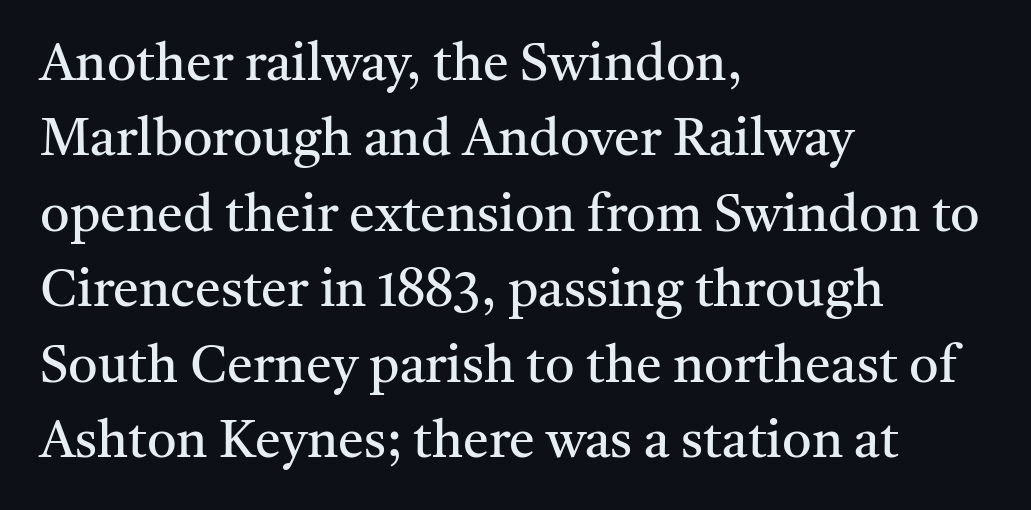
Q: Is the text bold? A: No.
Q: Is the text italic (slanted)? A: No, it is upright.
Q: Is the typeface a serif or a sans-serif typeface? A: Serif.
Q: Is the text underlined? A: No.
Q: How is the paragraph aligned? A: Left-aligned.
Q: Is the spacing between letters normal or unusually wide? A: Normal.
Q: Is the spacing between lines tight, normal or loose? A: Normal.
Q: Width (condensed, normal, or wide)? A: Normal.
Q: Stroke contrast? A: Medium.
Q: x-height? A: Medium.
Q: Monospaced? A: No.
